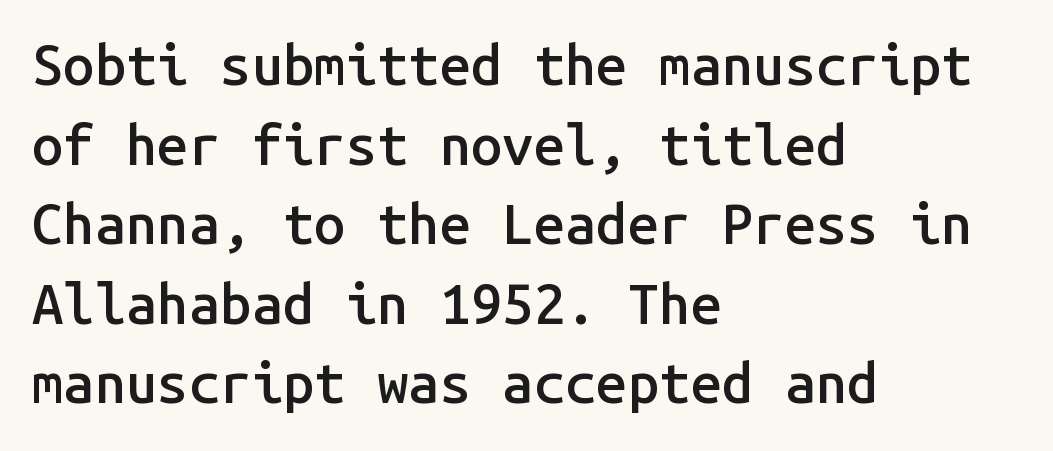
Lines of text with bare space underneath. This is the regular roman posture of the typeface. Normally led — the rows are evenly, conventionally spaced. Each line starts at the same left margin while the right side varies.
